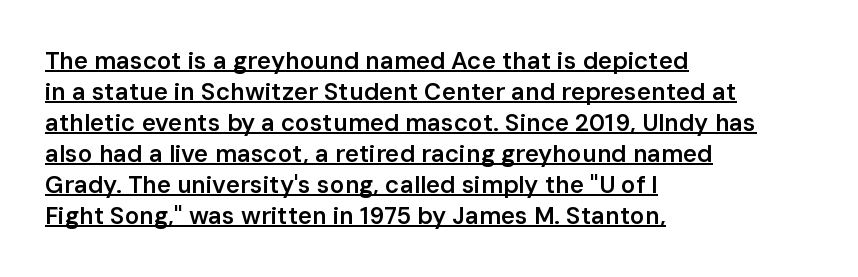
Leading: standard. You could call the tracking neutral — neither tight nor loose. In terms of weight, the rendering is demibold, just under bold. The setting favours the left margin, as ordinary paragraphs usually do. Does the lettering tilt? It doesn't — this is upright. Like a heading marked for emphasis, these lines bear an underscore.
